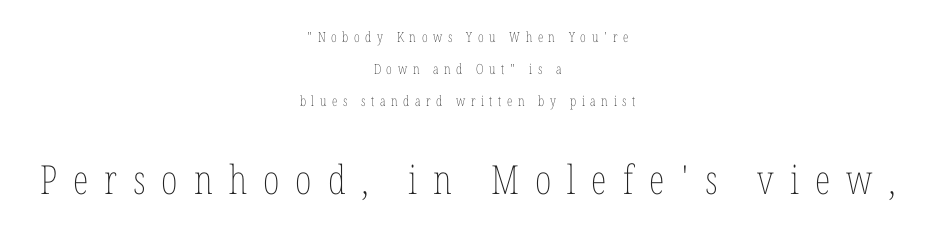
{"italic": "no", "bold": "no", "weight": "thin", "width": "condensed", "stroke_contrast": "low", "x_height": "medium", "monospaced": "no", "underline": "no", "align": "center", "line_spacing": "loose", "line_spacing_ratio": 2.29, "letter_spacing": "wide", "letter_spacing_em": 0.4, "larger_block": "second", "size_ratio": 2.86, "glyph_px": 40}
